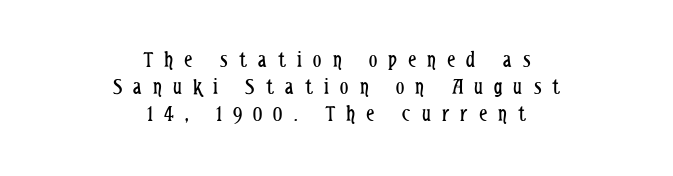
The string is rendered with underlining switched off. The cut favours lightness, reaching ordinary text weight at its darkest. Every row of glyphs is offset so its center matches the block's center. The tracking jumps out immediately: characters are airy and widely separated. Quick note: not italic, upright.
